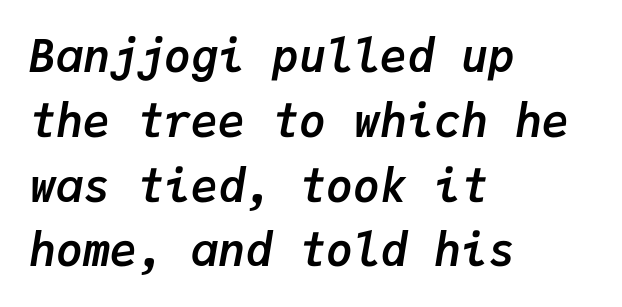
The image shows 45 px semibold type, italic (leaning right), monospaced; set left-aligned, normal line spacing (1.44x), normal letter spacing, not underlined; low stroke contrast and a medium x-height.
